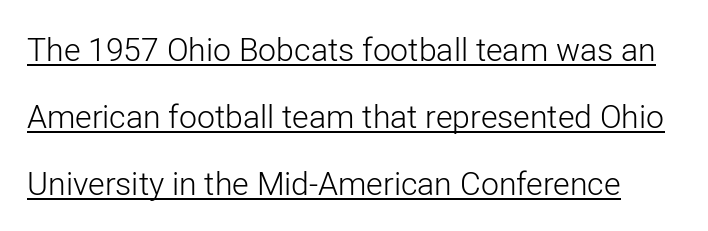
The image shows 32 px light sans-serif type, upright; set loose line spacing (2.09x), normal letter spacing, underlined; low stroke contrast and a medium x-height.
